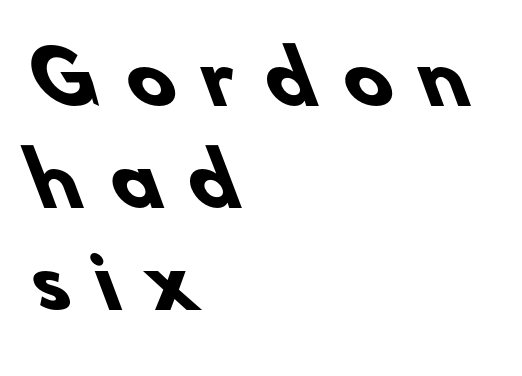
Q: Is the text bold? A: Yes.
Q: Is the typeface a serif or a sans-serif typeface? A: Sans-serif.
Q: Is the text underlined? A: No.
Q: How is the paragraph aligned? A: Left-aligned.
Q: Is the spacing between letters normal or unusually wide? A: Unusually wide.
Q: Is the spacing between lines tight, normal or loose? A: Normal.
Q: Width (condensed, normal, or wide)? A: Normal.
Q: Stroke contrast? A: Low.
Q: x-height? A: Small.
Q: Monospaced? A: No.
